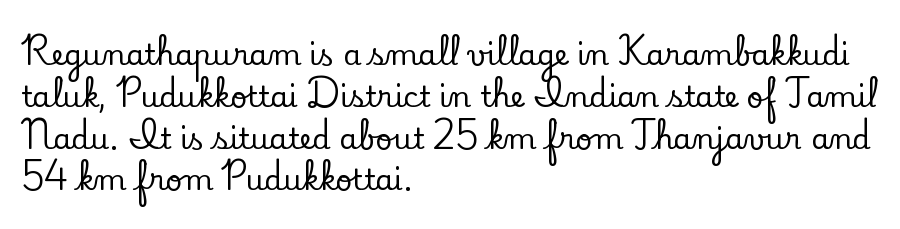
Q: Is the text italic (slanted)? A: No, it is upright.
Q: Is the typeface a serif or a sans-serif typeface? A: Serif.
Q: Is the text underlined? A: No.
Q: How is the paragraph aligned? A: Left-aligned.
Q: Is the spacing between letters normal or unusually wide? A: Normal.
Q: Is the spacing between lines tight, normal or loose? A: Normal.
Q: Width (condensed, normal, or wide)? A: Normal.
Q: Stroke contrast? A: Low.
Q: x-height? A: Small.
Q: Monospaced? A: No.
